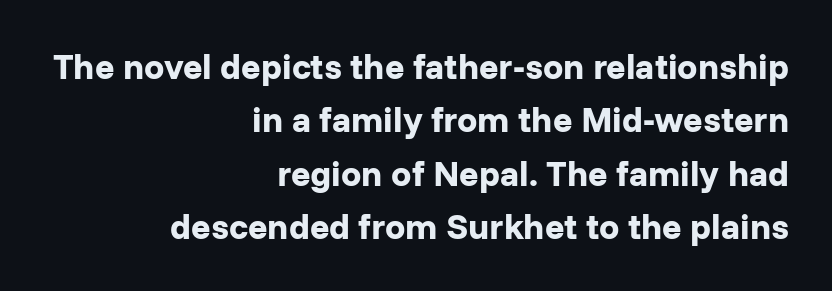
{"serif": "no", "italic": "no", "bold": "yes", "weight": "bold", "width": "normal", "stroke_contrast": "low", "x_height": "medium", "monospaced": "no", "underline": "no", "align": "right", "line_spacing": "normal", "line_spacing_ratio": 1.48, "letter_spacing": "normal", "letter_spacing_em": 0.0, "glyph_px": 36}
